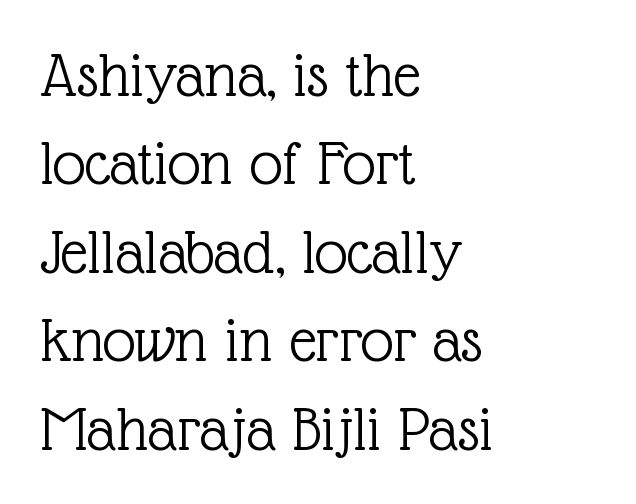
Q: Is the text bold? A: No.
Q: Is the text italic (slanted)? A: No, it is upright.
Q: Is the typeface a serif or a sans-serif typeface? A: Serif.
Q: Is the text underlined? A: No.
Q: How is the paragraph aligned? A: Left-aligned.
Q: Is the spacing between letters normal or unusually wide? A: Normal.
Q: Is the spacing between lines tight, normal or loose? A: Normal.
Q: Width (condensed, normal, or wide)? A: Normal.
Q: x-height? A: Medium.
Q: Monospaced? A: No.
